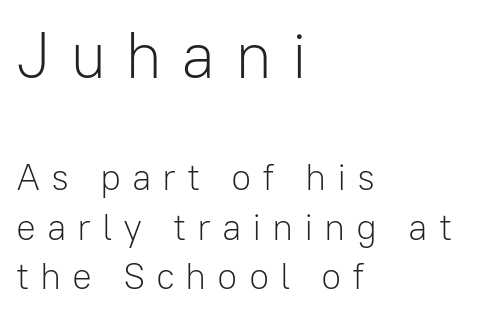
The rag falls on the right side of this text block. Rendered with straight, roman letterforms. These two chunks differ in scale, with the top chunk taking the larger measure. How are the letters spaced? Widely, with obvious added tracking. Notice how descenders clear the ascenders below comfortably — that's standard leading.
